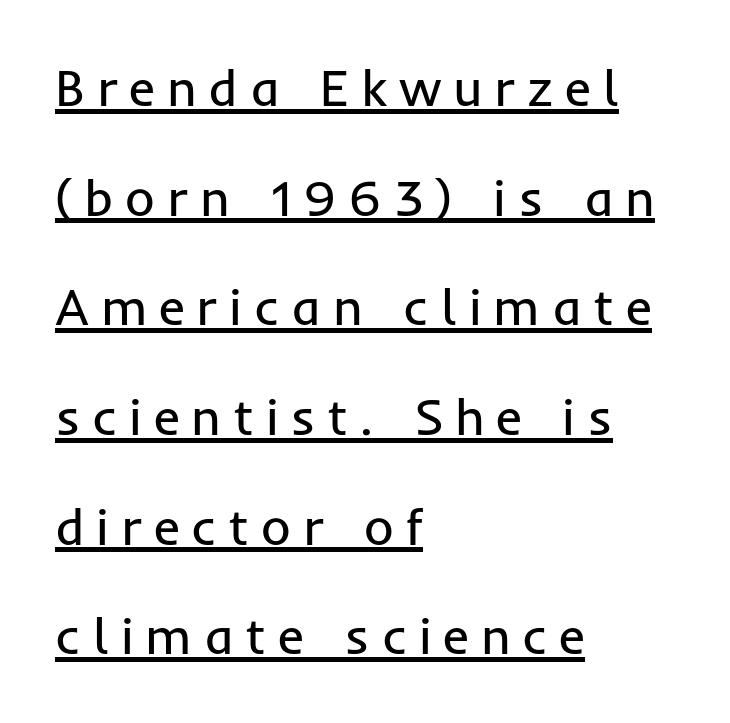
Q: Is the text bold? A: No.
Q: Is the text italic (slanted)? A: No, it is upright.
Q: Is the typeface a serif or a sans-serif typeface? A: Sans-serif.
Q: Is the text underlined? A: Yes.
Q: How is the paragraph aligned? A: Left-aligned.
Q: Is the spacing between letters normal or unusually wide? A: Unusually wide.
Q: Is the spacing between lines tight, normal or loose? A: Loose.
Q: Width (condensed, normal, or wide)? A: Normal.
Q: Stroke contrast? A: Low.
Q: x-height? A: Medium.
Q: Monospaced? A: No.
